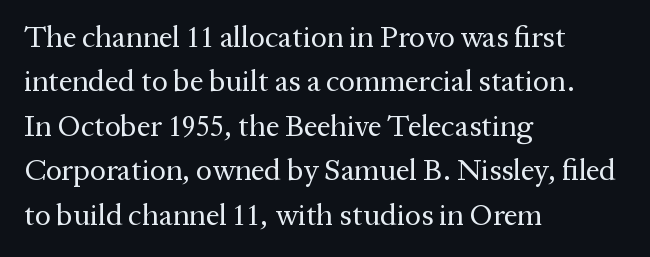
The image shows 30 px regular-weight serif type, upright; set left-aligned, normal line spacing (1.48x), normal letter spacing, not underlined; medium stroke contrast and a medium x-height.
